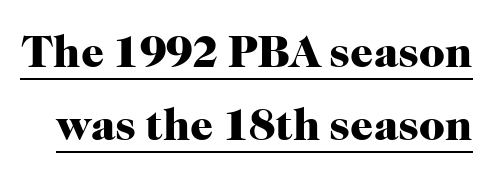
Q: Is the text bold? A: Yes.
Q: Is the text italic (slanted)? A: No, it is upright.
Q: Is the typeface a serif or a sans-serif typeface? A: Serif.
Q: Is the text underlined? A: Yes.
Q: Is the spacing between letters normal or unusually wide? A: Normal.
Q: Is the spacing between lines tight, normal or loose? A: Normal.
Q: Width (condensed, normal, or wide)? A: Normal.
Q: Stroke contrast? A: High.
Q: x-height? A: Medium.
Q: Monospaced? A: No.
